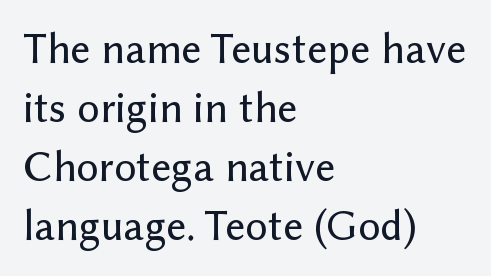
Q: Is the text italic (slanted)? A: No, it is upright.
Q: Is the typeface a serif or a sans-serif typeface? A: Sans-serif.
Q: Is the text underlined? A: No.
Q: How is the paragraph aligned? A: Left-aligned.
Q: Is the spacing between letters normal or unusually wide? A: Normal.
Q: Is the spacing between lines tight, normal or loose? A: Normal.
Q: Width (condensed, normal, or wide)? A: Normal.
Q: Stroke contrast? A: Low.
Q: x-height? A: Medium.
Q: Monospaced? A: No.
